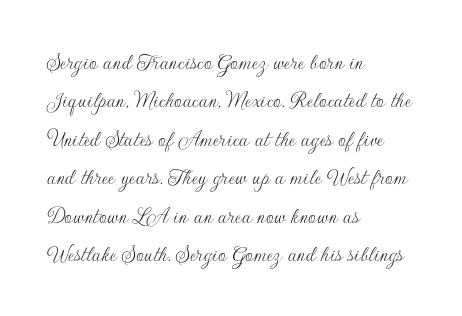
Plain, unruled lines of type. No heavy texture on the line: the type isn't bold. Look at the tracking — it's just the regular setting, nothing added. The rows are spaced the way most documents space them.
